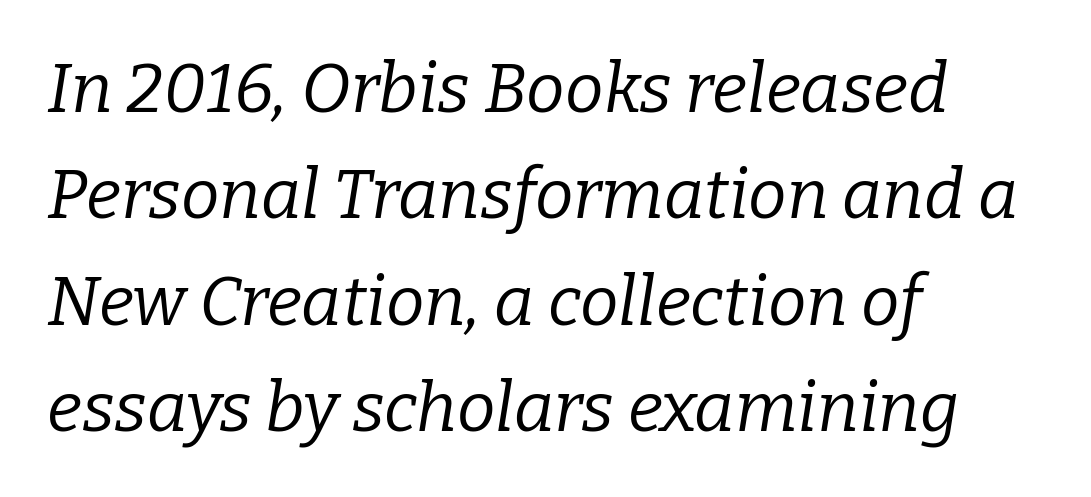
Q: Is the text bold? A: No.
Q: Is the text italic (slanted)? A: Yes, it leans right by about 9 degrees.
Q: Is the typeface a serif or a sans-serif typeface? A: Serif.
Q: Is the text underlined? A: No.
Q: How is the paragraph aligned? A: Left-aligned.
Q: Is the spacing between letters normal or unusually wide? A: Normal.
Q: Is the spacing between lines tight, normal or loose? A: Normal.
Q: Width (condensed, normal, or wide)? A: Normal.
Q: Stroke contrast? A: Low.
Q: x-height? A: Medium.
Q: Monospaced? A: No.
